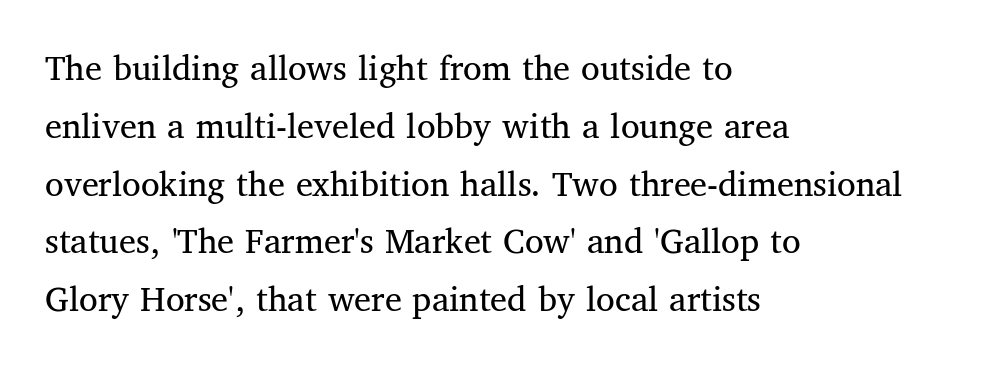
Q: Is the text bold? A: No.
Q: Is the text italic (slanted)? A: No, it is upright.
Q: Is the typeface a serif or a sans-serif typeface? A: Serif.
Q: Is the text underlined? A: No.
Q: How is the paragraph aligned? A: Left-aligned.
Q: Is the spacing between letters normal or unusually wide? A: Normal.
Q: Is the spacing between lines tight, normal or loose? A: Normal.
Q: Width (condensed, normal, or wide)? A: Normal.
Q: Stroke contrast? A: Medium.
Q: x-height? A: Medium.
Q: Monospaced? A: No.
